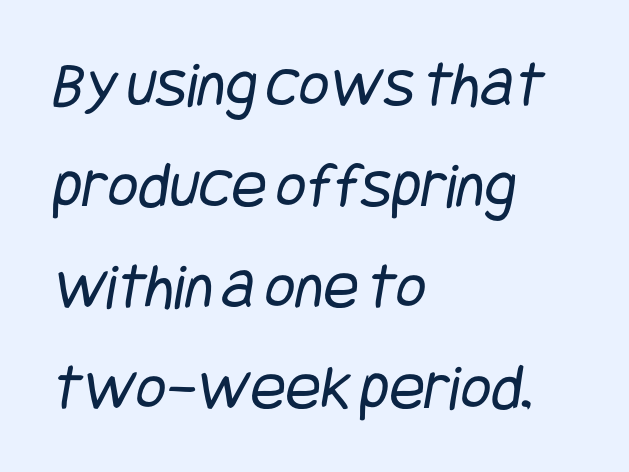
The paragraph shown leans on its left margin. No extra tracking has been applied to these lines. The weight tops out at a normal text grade. The passage shown stacks its lines at a standard gap. A sans-serif font was chosen for this passage.
